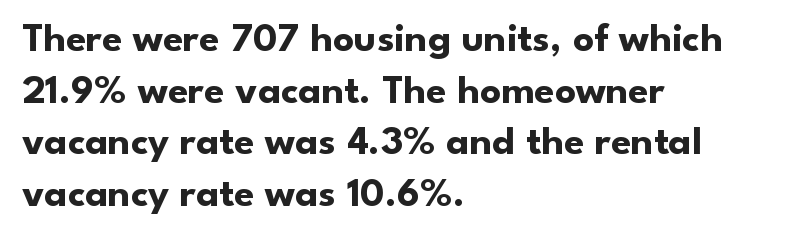
The image shows 41 px bold sans-serif type, upright; set left-aligned, normal line spacing (1.26x), normal letter spacing, not underlined; low stroke contrast and a small x-height.
